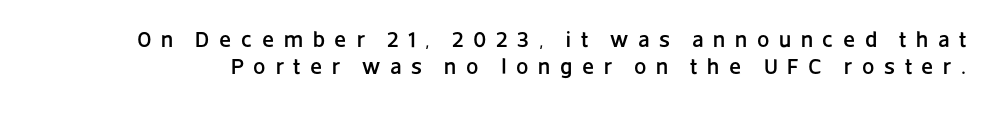
This sample uses expanded letter spacing, leaving extra air between glyphs. Check under the words: just untouched page. Posture: vertical.
